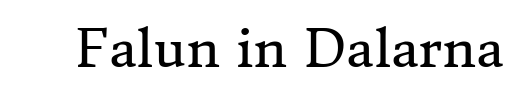
Bold? No — there's no thickening of the strokes. If you drew a line through each stem, it would be perfectly vertical. Each letter keeps its own natural width here, so spacing adapts to shape. What stands out about the letter spacing? Nothing — it is the standard amount. These lines are composed in type with serifs. Only glyphs here, with clear space below each row.
